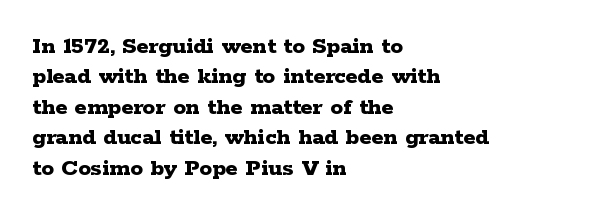
{"italic": "no", "bold": "yes", "underline": "no", "align": "left", "line_spacing_ratio": 1.22, "letter_spacing": "normal", "letter_spacing_em": 0.0, "glyph_px": 25}
